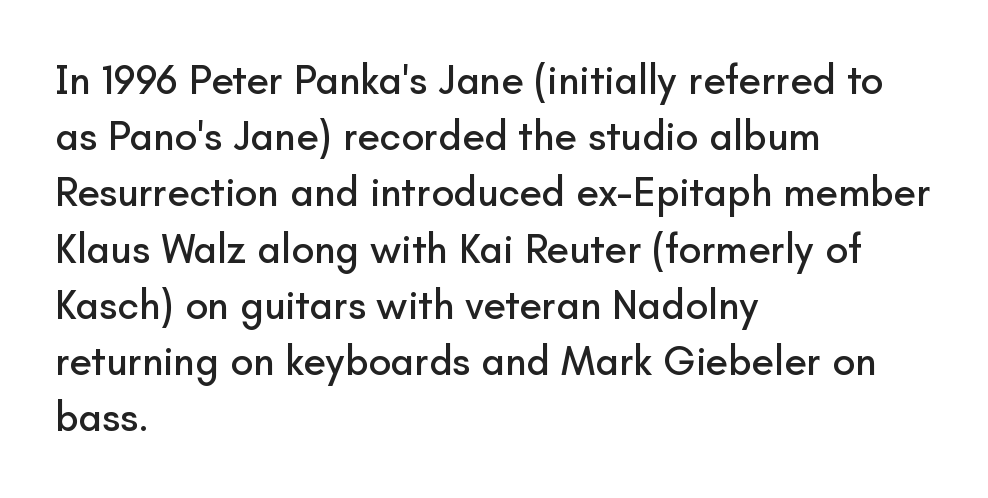
{"serif": "no", "italic": "no", "width": "normal", "stroke_contrast": "low", "x_height": "small", "monospaced": "no", "underline": "no", "align": "left", "line_spacing": "normal", "line_spacing_ratio": 1.37, "letter_spacing": "normal", "letter_spacing_em": 0.0, "glyph_px": 41}
